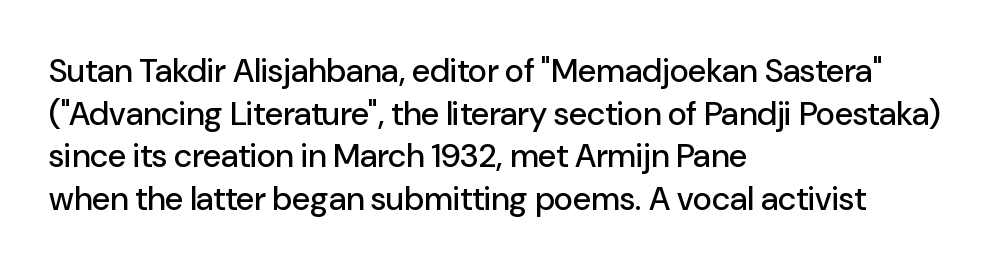
A typesetter would mark this as roman, not italic. Here the glyphs are tracked normally, forming tight word shapes. Each letter's strokes conclude bluntly, with no projecting serifs. The space between consecutive lines is moderate. A student would call this left alignment; a typographer would say flush left, rag right.
